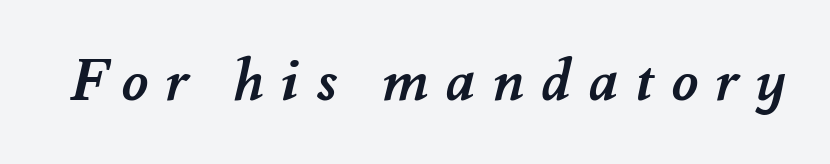
The image shows 58 px semibold type; set unusually wide letter spacing (+0.29 em), not underlined; medium stroke contrast and a small x-height.
